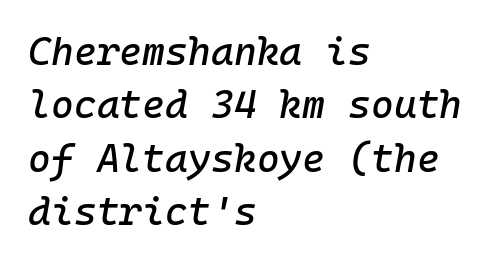
{"italic": "yes", "lean": "right", "slant_degrees": 10, "width": "normal", "stroke_contrast": "low", "x_height": "medium", "monospaced": "yes", "underline": "no", "align": "left", "line_spacing": "normal", "line_spacing_ratio": 1.37, "letter_spacing": "normal", "letter_spacing_em": 0.0, "glyph_px": 39}
